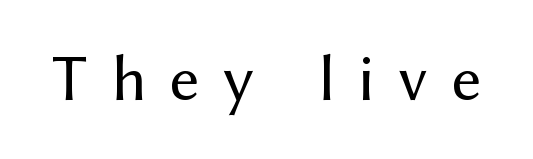
Q: Is the text bold? A: No.
Q: Is the text italic (slanted)? A: No, it is upright.
Q: Is the typeface a serif or a sans-serif typeface? A: Sans-serif.
Q: Is the text underlined? A: No.
Q: Is the spacing between letters normal or unusually wide? A: Unusually wide.
Q: Width (condensed, normal, or wide)? A: Normal.
Q: Stroke contrast? A: Medium.
Q: x-height? A: Medium.
Q: Monospaced? A: No.
